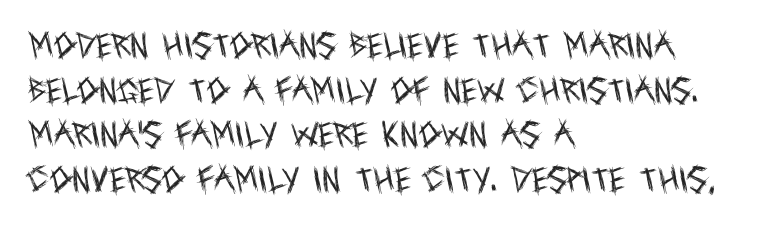
{"serif": "no", "italic": "no", "bold": "no", "weight": "regular", "width": "condensed", "x_height": "large", "monospaced": "no", "underline": "no", "align": "left", "line_spacing": "normal", "line_spacing_ratio": 1.59, "letter_spacing": "normal", "letter_spacing_em": 0.0, "glyph_px": 28}
